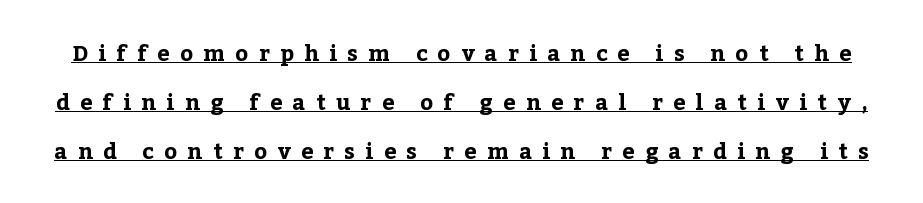
Every letter is thick-stroked: bold, no question. The lines are spread far apart with generous leading. The passage shown is underscored from start to finish. The line texture is sparse and dotted thanks to wide tracking. Designer's note — italics off, roman on.
